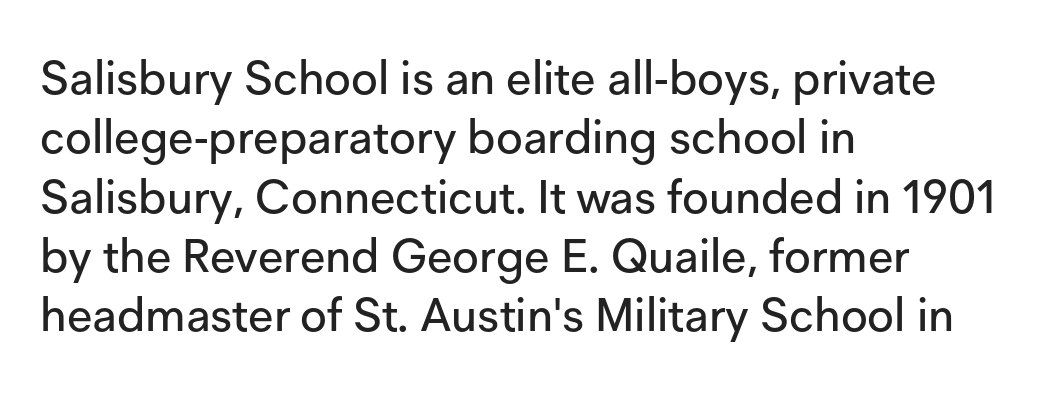
{"serif": "no", "italic": "no", "width": "normal", "stroke_contrast": "low", "x_height": "medium", "monospaced": "no", "underline": "no", "align": "left", "line_spacing": "normal", "line_spacing_ratio": 1.29, "letter_spacing": "normal", "letter_spacing_em": 0.0, "glyph_px": 46}
